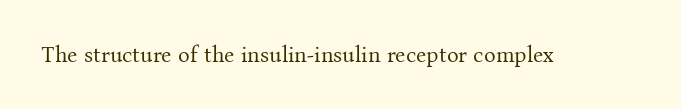
Q: Is the text bold? A: No.
Q: Is the text italic (slanted)? A: No, it is upright.
Q: Is the text underlined? A: No.
Q: Is the spacing between letters normal or unusually wide? A: Normal.
